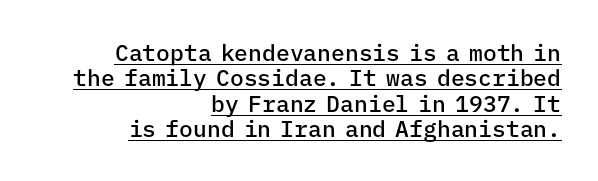
{"italic": "no", "bold": "semi", "underline": "yes", "align": "right", "line_spacing": "tight", "line_spacing_ratio": 1.1, "letter_spacing": "normal", "letter_spacing_em": 0.0, "glyph_px": 23}
